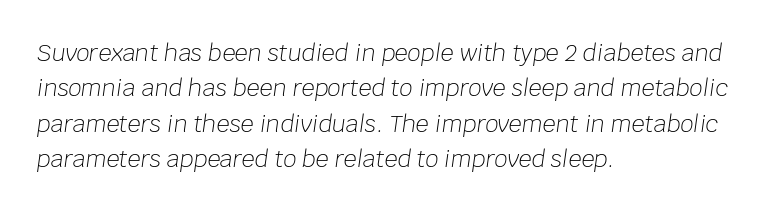
The image shows 23 px text type, italic (leaning right); set left-aligned, normal line spacing (1.54x), normal letter spacing, not underlined.
